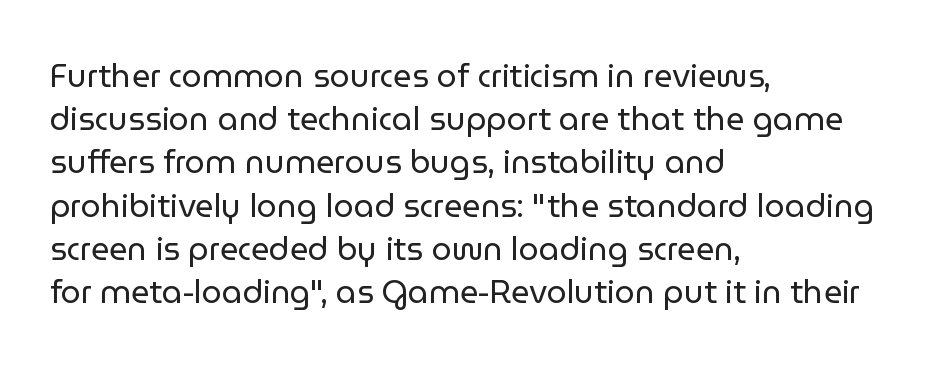
Q: Is the text bold? A: No.
Q: Is the text italic (slanted)? A: No, it is upright.
Q: Is the typeface a serif or a sans-serif typeface? A: Sans-serif.
Q: Is the text underlined? A: No.
Q: How is the paragraph aligned? A: Left-aligned.
Q: Is the spacing between letters normal or unusually wide? A: Normal.
Q: Is the spacing between lines tight, normal or loose? A: Normal.
Q: Width (condensed, normal, or wide)? A: Normal.
Q: Stroke contrast? A: Low.
Q: x-height? A: Medium.
Q: Monospaced? A: No.
